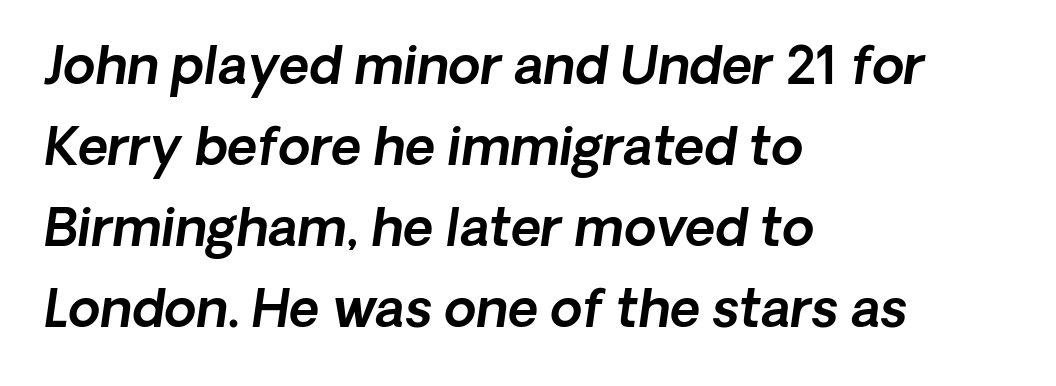
Q: Is the typeface a serif or a sans-serif typeface? A: Sans-serif.
Q: Is the text underlined? A: No.
Q: How is the paragraph aligned? A: Left-aligned.
Q: Is the spacing between letters normal or unusually wide? A: Normal.
Q: Is the spacing between lines tight, normal or loose? A: Normal.
Q: Width (condensed, normal, or wide)? A: Normal.
Q: x-height? A: Medium.
Q: Monospaced? A: No.
